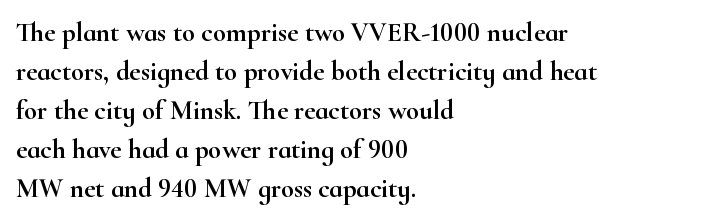
{"italic": "no", "underline": "no", "align": "left", "line_spacing": "normal", "line_spacing_ratio": 1.44, "letter_spacing": "normal", "letter_spacing_em": 0.0, "glyph_px": 27}
